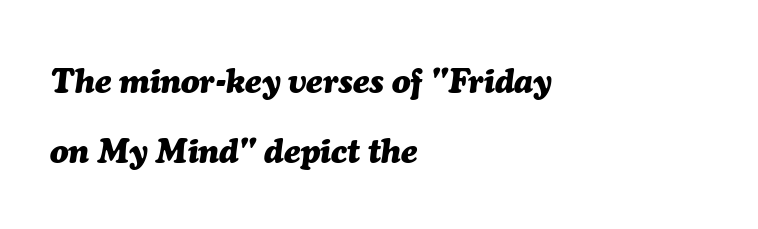
Q: Is the text bold? A: Yes.
Q: Is the text italic (slanted)? A: Yes, it leans right by about 7 degrees.
Q: Is the text underlined? A: No.
Q: How is the paragraph aligned? A: Left-aligned.
Q: Is the spacing between letters normal or unusually wide? A: Normal.
Q: Is the spacing between lines tight, normal or loose? A: Loose.
Q: Width (condensed, normal, or wide)? A: Normal.
Q: Stroke contrast? A: Medium.
Q: x-height? A: Medium.
Q: Monospaced? A: No.
